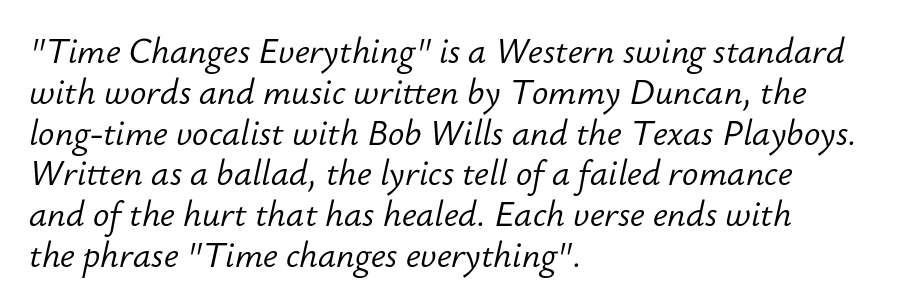
Q: Is the text bold? A: No.
Q: Is the text italic (slanted)? A: Yes, it leans right by about 12 degrees.
Q: Is the text underlined? A: No.
Q: How is the paragraph aligned? A: Left-aligned.
Q: Is the spacing between letters normal or unusually wide? A: Normal.
Q: Width (condensed, normal, or wide)? A: Normal.
Q: Stroke contrast? A: Low.
Q: x-height? A: Small.
Q: Monospaced? A: No.
